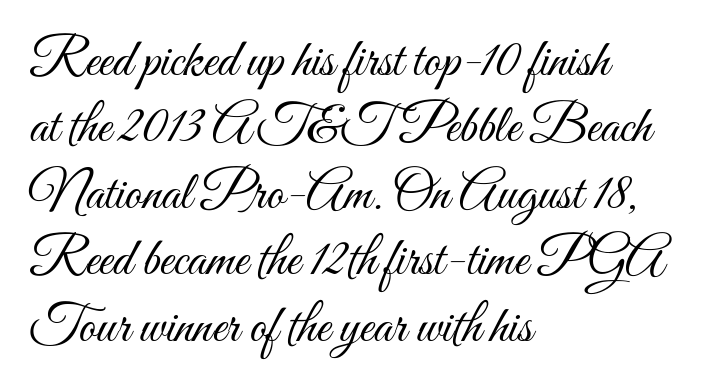
Q: Is the text bold? A: No.
Q: Is the text italic (slanted)? A: Yes.
Q: Is the text underlined? A: No.
Q: How is the paragraph aligned? A: Left-aligned.
Q: Is the spacing between letters normal or unusually wide? A: Normal.
Q: Width (condensed, normal, or wide)? A: Condensed.
Q: Stroke contrast? A: Medium.
Q: x-height? A: Small.
Q: Monospaced? A: No.
